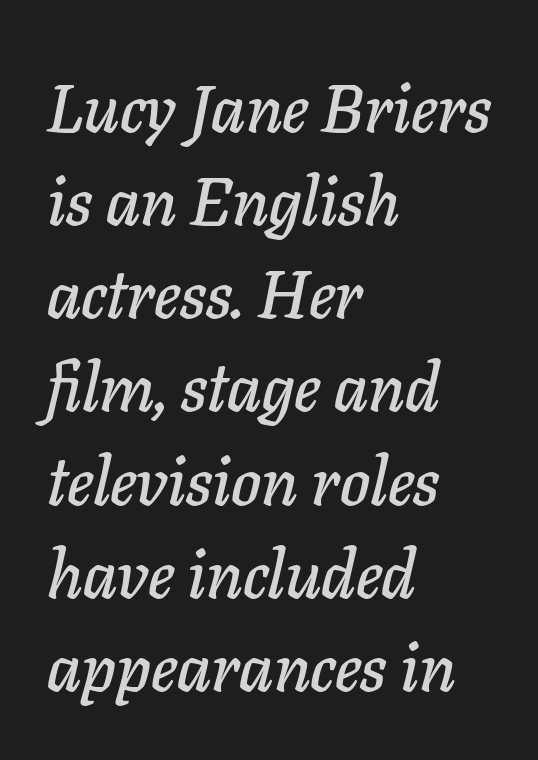
{"italic": "yes", "lean": "right", "slant_degrees": 11, "width": "normal", "stroke_contrast": "low", "x_height": "medium", "monospaced": "no", "underline": "no", "align": "left", "line_spacing": "normal", "line_spacing_ratio": 1.37, "letter_spacing": "normal", "letter_spacing_em": 0.0, "glyph_px": 68}
